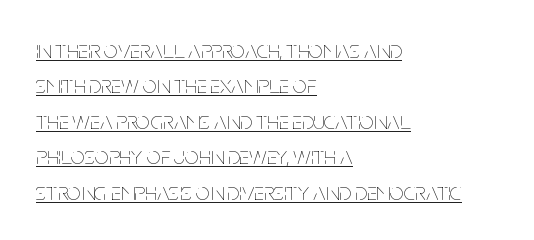
All the whitespace from short lines collects on the right. Upright lettering throughout. Each line of the rendering has a horizontal stroke beneath the glyphs. The designer left line spacing at the default. Look at the tracking — it's just the regular setting, nothing added. Counters stay open thanks to moderate or lighter strokes.
